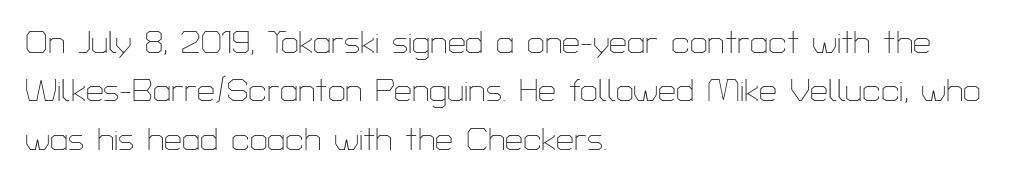
{"serif": "no", "italic": "no", "bold": "no", "weight": "thin", "width": "normal", "stroke_contrast": "low", "x_height": "medium", "monospaced": "no", "underline": "no", "align": "left", "line_spacing": "normal", "line_spacing_ratio": 1.51, "letter_spacing": "normal", "letter_spacing_em": 0.0, "glyph_px": 32}
